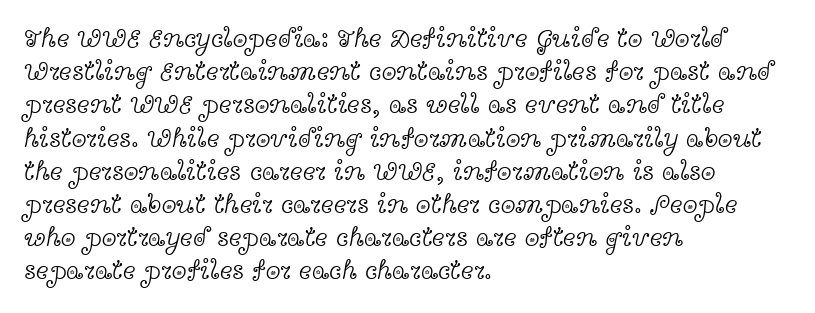
{"italic": "no", "bold": "no", "underline": "no", "align": "left", "line_spacing_ratio": 1.23, "letter_spacing": "normal", "letter_spacing_em": 0.0, "glyph_px": 27}
